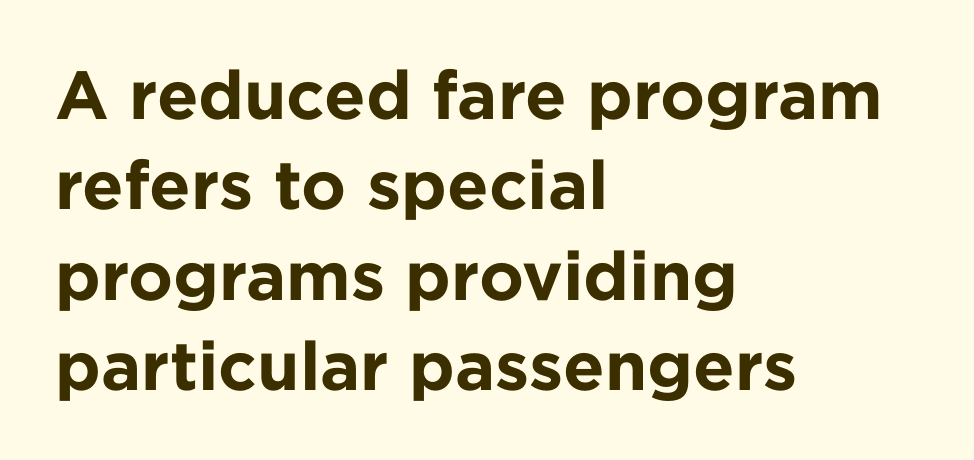
{"serif": "no", "italic": "no", "bold": "yes", "weight": "bold", "width": "normal", "stroke_contrast": "low", "x_height": "medium", "monospaced": "no", "underline": "no", "align": "left", "line_spacing": "normal", "line_spacing_ratio": 1.33, "letter_spacing": "normal", "letter_spacing_em": 0.0, "glyph_px": 68}
